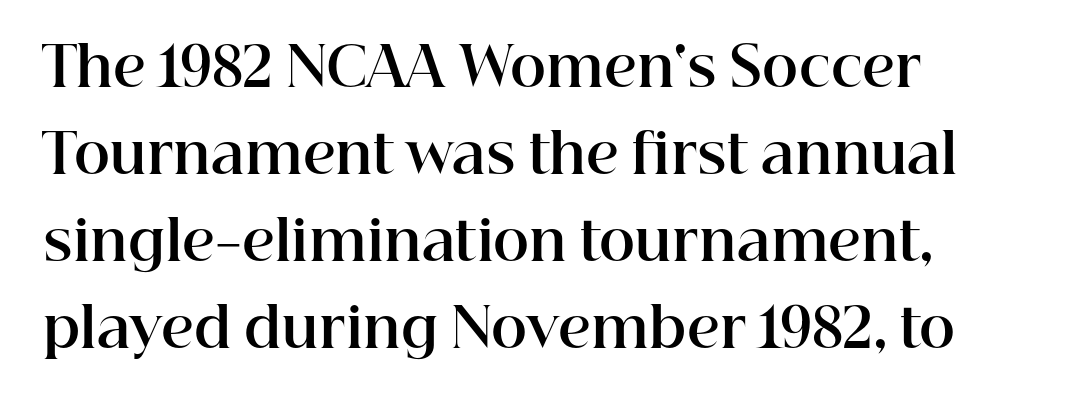
The image shows 55 px bold serif type, upright; set left-aligned, normal line spacing (1.58x), normal letter spacing, not underlined; high stroke contrast and a medium x-height.
